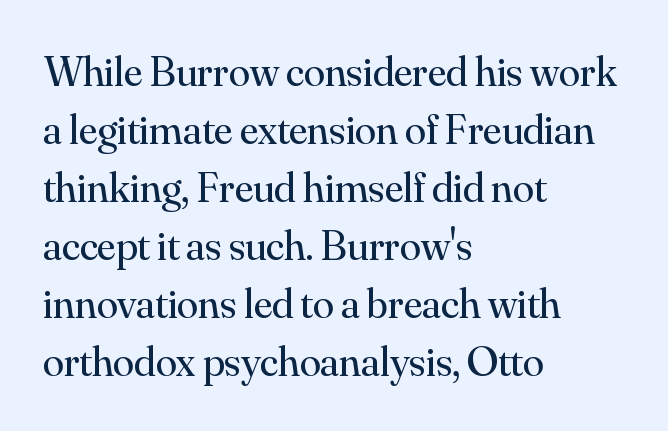
Line spacing here is normal. The letterforms sit shoulder to shoulder at normal distance. Compared with a typical body face, this is equally light or lighter still. Alignment: flush left. This is the regular roman posture of the typeface.
